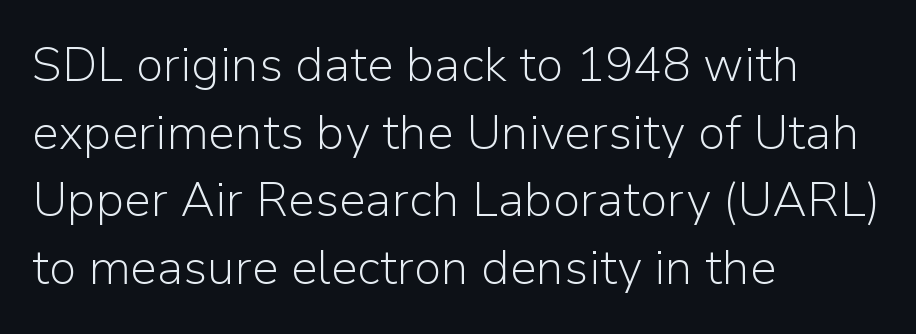
{"serif": "no", "italic": "no", "bold": "no", "weight": "light", "width": "normal", "stroke_contrast": "low", "x_height": "medium", "monospaced": "no", "underline": "no", "align": "left", "line_spacing": "normal", "line_spacing_ratio": 1.41, "letter_spacing": "normal", "letter_spacing_em": 0.0, "glyph_px": 48}
